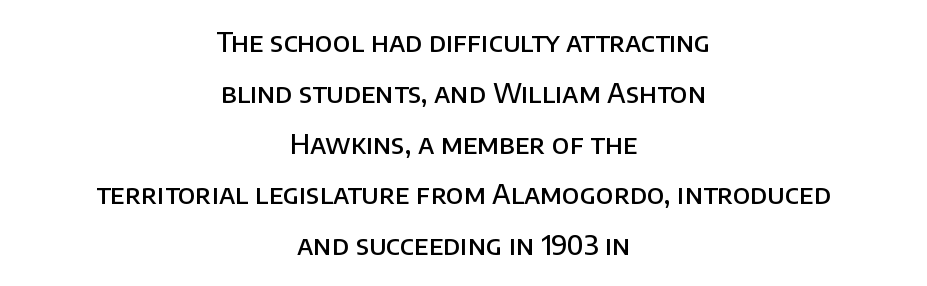
Centered paragraph, ragged on both sides. The passage shown has conventional tracking throughout. Does the lettering tilt? It doesn't — this is upright. The strip under each line holds only bare page. These lines carry some extra weight — a demibold, not a full bold.
